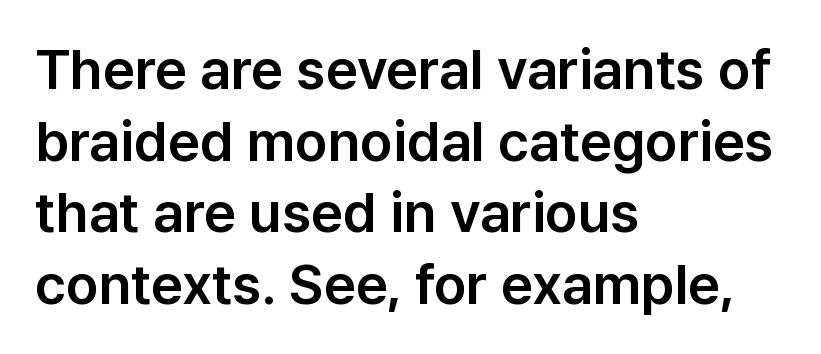
{"serif": "no", "italic": "no", "width": "normal", "stroke_contrast": "low", "x_height": "medium", "monospaced": "no", "underline": "no", "align": "left", "line_spacing": "normal", "line_spacing_ratio": 1.28, "letter_spacing": "normal", "letter_spacing_em": 0.0, "glyph_px": 56}
